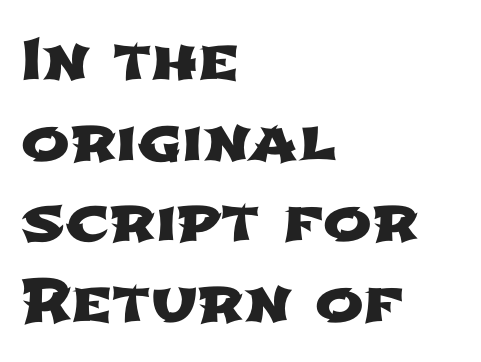
{"serif": "no", "width": "wide", "stroke_contrast": "low", "x_height": "medium", "monospaced": "no", "underline": "no", "align": "left", "line_spacing": "normal", "line_spacing_ratio": 1.39, "letter_spacing": "normal", "letter_spacing_em": 0.0, "glyph_px": 58}
